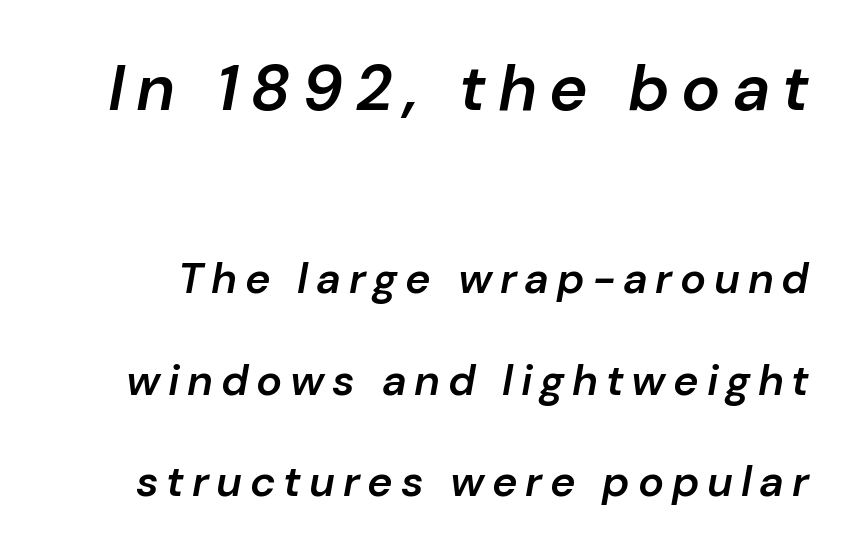
Compare the two chunks: the upper has the greater cap height. No word sits above an underline. Think of a printed novel: that variable character pitch is what you see here. The block of text is sparse from top to bottom, with ample space between rows. Slanted lettering throughout. A fair bit of extra ink — the face is semibold, not bold.
